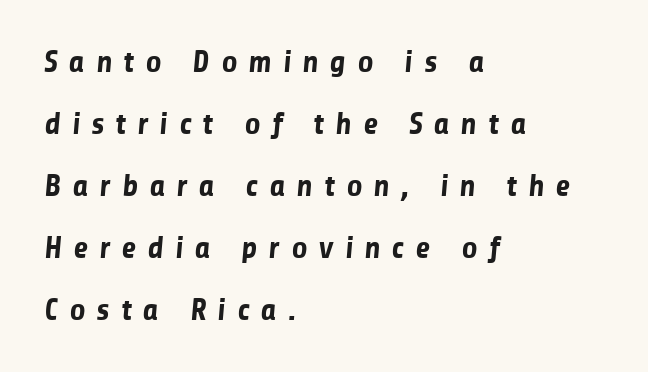
{"serif": "no", "bold": "yes", "weight": "bold", "width": "normal", "stroke_contrast": "low", "x_height": "medium", "monospaced": "no", "underline": "no", "align": "left", "line_spacing": "loose", "line_spacing_ratio": 2.0, "letter_spacing": "wide", "letter_spacing_em": 0.36, "glyph_px": 31}
